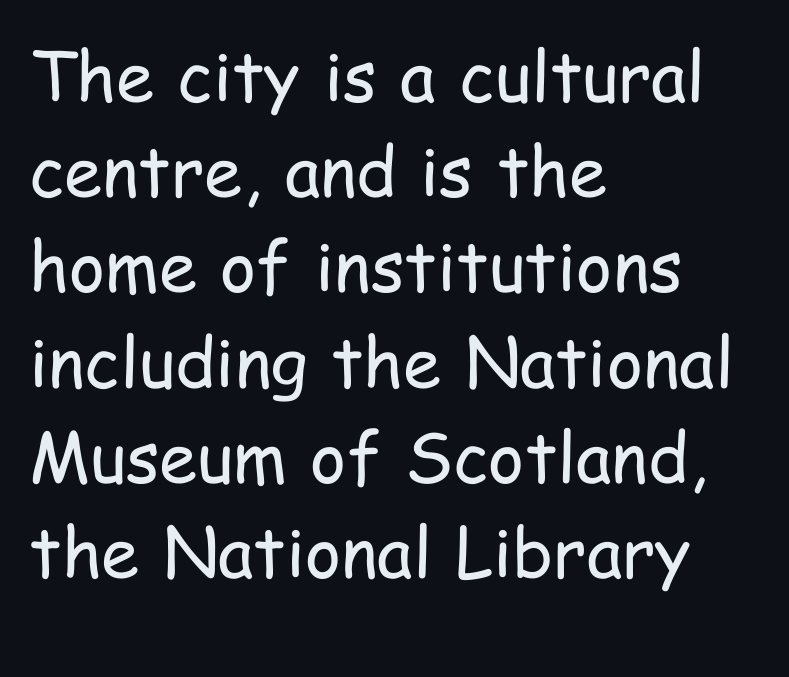
Q: Is the text bold? A: No.
Q: Is the text italic (slanted)? A: No, it is upright.
Q: Is the typeface a serif or a sans-serif typeface? A: Sans-serif.
Q: Is the text underlined? A: No.
Q: How is the paragraph aligned? A: Left-aligned.
Q: Is the spacing between letters normal or unusually wide? A: Normal.
Q: Is the spacing between lines tight, normal or loose? A: Normal.
Q: Width (condensed, normal, or wide)? A: Condensed.
Q: Stroke contrast? A: Low.
Q: x-height? A: Medium.
Q: Monospaced? A: No.
